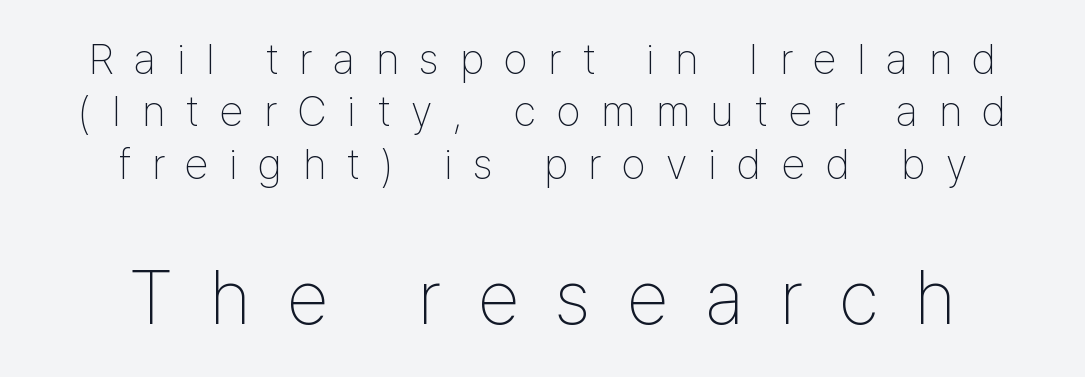
{"serif": "no", "italic": "no", "bold": "no", "weight": "thin", "width": "condensed", "stroke_contrast": "low", "x_height": "medium", "monospaced": "no", "underline": "no", "align": "center", "line_spacing_ratio": 1.22, "letter_spacing": "wide", "letter_spacing_em": 0.48, "larger_block": "second", "size_ratio": 1.77, "glyph_px": 76}
